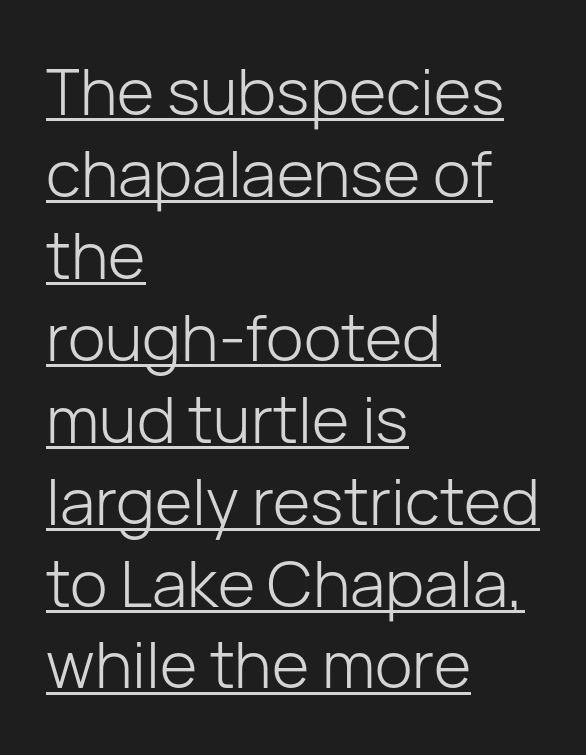
What decoration does the sample have? An underline. A roman cut, with each character standing at attention. This sample uses a sans-serif face. The passage shown is typed in a proportional face where columns would drift. The compositor pushed each line to the left boundary.
